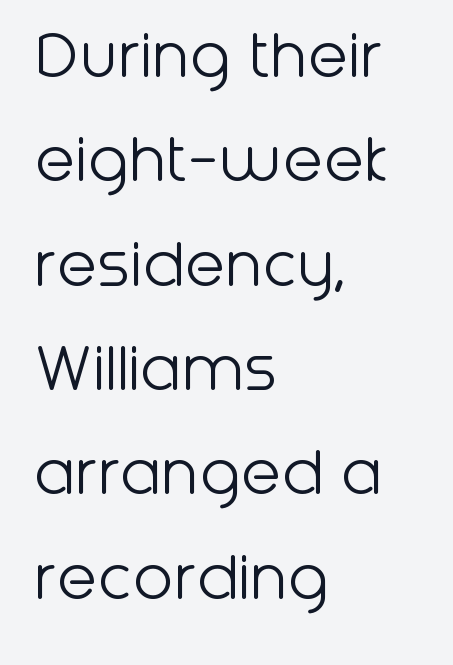
The image shows 74 px light sans-serif type, upright; set left-aligned, normal line spacing (1.41x), normal letter spacing, not underlined; low stroke contrast and a medium x-height.
